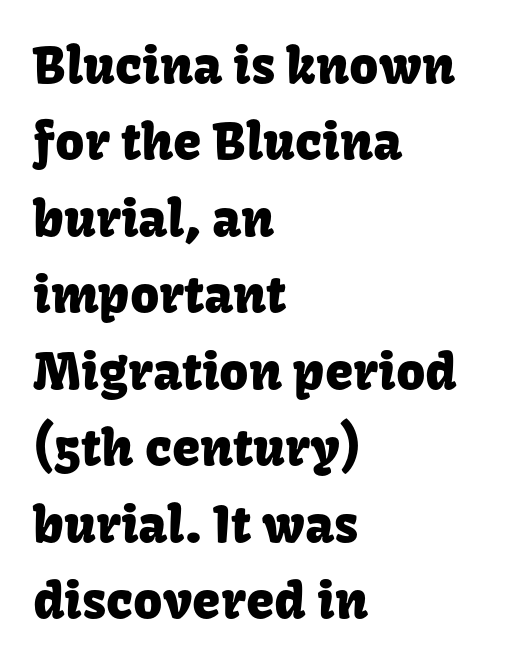
{"serif": "no", "italic": "no", "width": "normal", "stroke_contrast": "low", "x_height": "medium", "monospaced": "no", "underline": "no", "align": "left", "line_spacing": "normal", "line_spacing_ratio": 1.5, "letter_spacing": "normal", "letter_spacing_em": 0.0, "glyph_px": 51}
